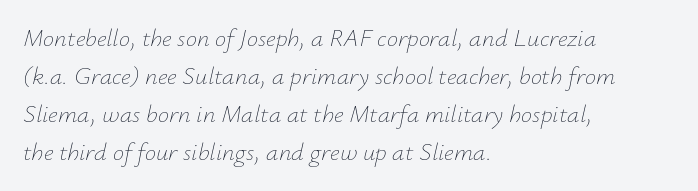
Q: Is the text bold? A: No.
Q: Is the text italic (slanted)? A: Yes, it leans right by about 12 degrees.
Q: Is the text underlined? A: No.
Q: How is the paragraph aligned? A: Left-aligned.
Q: Is the spacing between letters normal or unusually wide? A: Normal.
Q: Is the spacing between lines tight, normal or loose? A: Normal.
